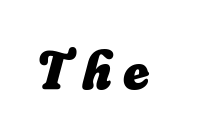
Is the letter spacing exaggerated? Yes — the characters are pushed far apart. Bold? Absolutely — the strokes are thick and heavy. You could not count columns in this text — the font is proportionally spaced. The baseline area is clear.
